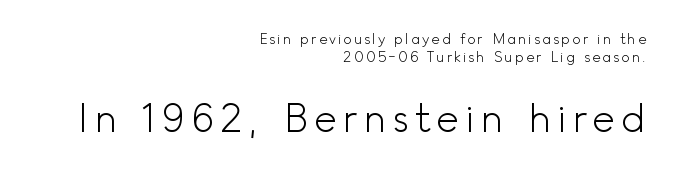
The image shows 39 px light sans-serif type, upright; set right-aligned, normal line spacing (1.29x), not underlined; the second (bottom) block is 2.79x larger; a small x-height.
